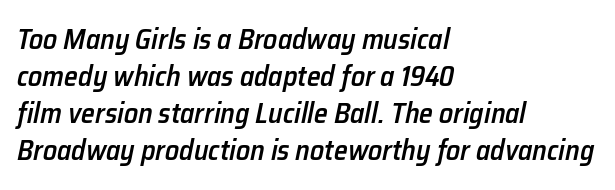
This rendering uses left alignment, leaving the right contour irregular. The passage shown is semibold, sitting just below true bold. A clean baseline with only descenders dipping below it. Words appear dense and cohesive because spacing is normal. Quick note: interline space is typical.
